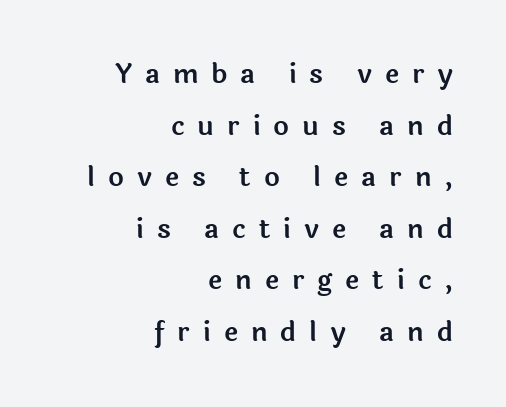
Style check: upright. Interline gaps are noticeably wide in this sample. The space directly below the letters is spotless. The letterforms stand isolated, each surrounded by extra space.
